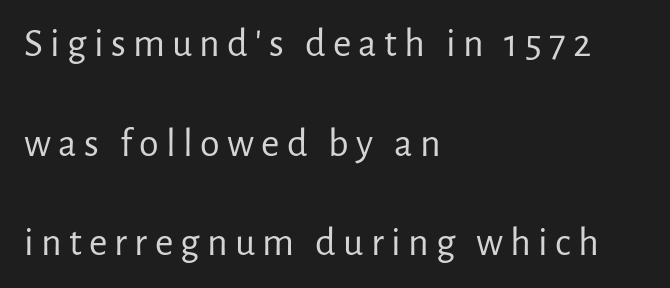
Look at the bottom of the vertical strokes: they stop flat, with no serifs. Vertical strokes here are truly vertical. Check under the words: just untouched page. Compared with typical paragraphs, the rows here are farther apart.
